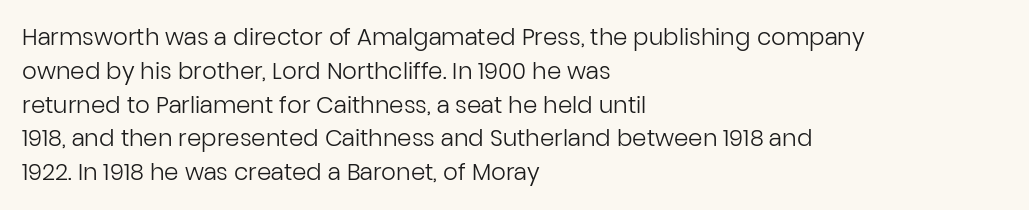
Q: Is the text bold? A: No.
Q: Is the text italic (slanted)? A: No, it is upright.
Q: Is the text underlined? A: No.
Q: How is the paragraph aligned? A: Left-aligned.
Q: Is the spacing between letters normal or unusually wide? A: Normal.
Q: Is the spacing between lines tight, normal or loose? A: Normal.
